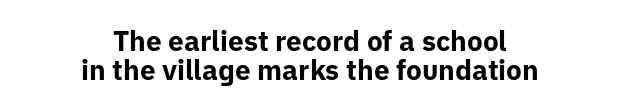
{"serif": "no", "italic": "no", "bold": "yes", "weight": "bold", "width": "normal", "stroke_contrast": "low", "x_height": "medium", "monospaced": "no", "underline": "no", "align": "center", "line_spacing": "tight", "line_spacing_ratio": 1.05, "letter_spacing": "normal", "letter_spacing_em": 0.0, "glyph_px": 28}
